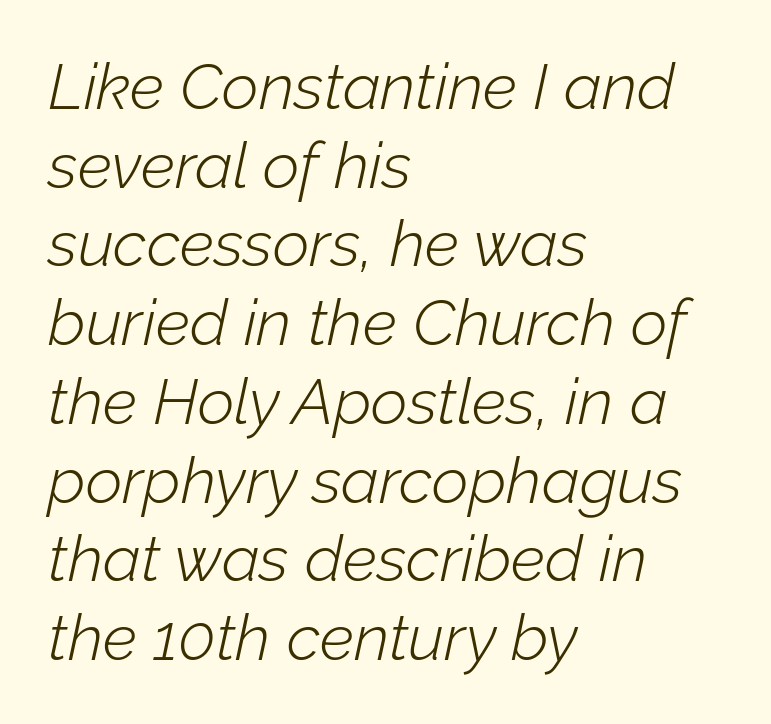
{"italic": "yes", "lean": "right", "slant_degrees": 12, "bold": "no", "weight": "light", "width": "normal", "stroke_contrast": "low", "x_height": "medium", "monospaced": "no", "underline": "no", "align": "left", "line_spacing_ratio": 1.23, "letter_spacing": "normal", "letter_spacing_em": 0.0, "glyph_px": 64}
